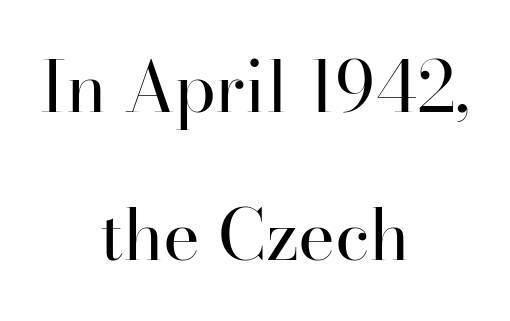
The passage shown is typed in a proportional face where columns would drift. No word sits above an underline. Glyph-to-glyph distance matches everyday printed text. Is this a heavy cut? Hardly; it is regular or lighter.
